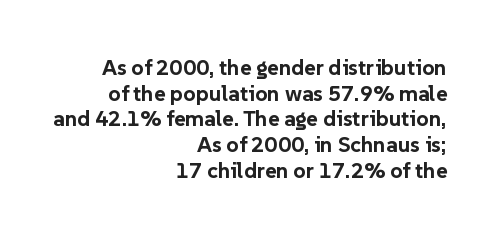
You could call the tracking neutral — neither tight nor loose. When letters stand straight like this, we call the style roman or upright. No word sits above an underline. One-word summary of the alignment: right. Weight: bold.
